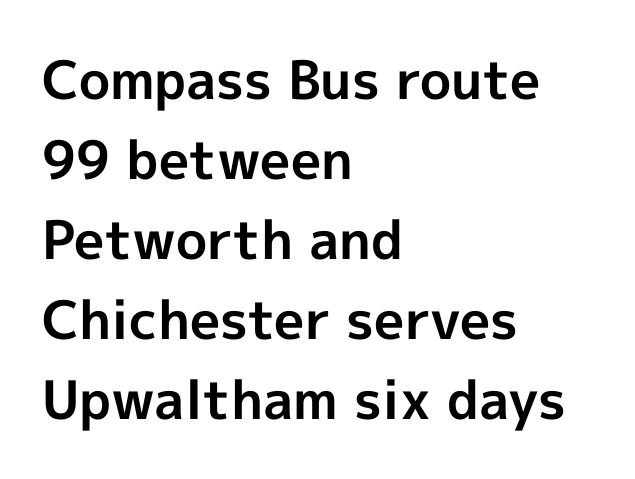
{"serif": "no", "italic": "no", "bold": "yes", "weight": "bold", "width": "normal", "x_height": "medium", "monospaced": "no", "underline": "no", "align": "left", "line_spacing": "normal", "line_spacing_ratio": 1.51, "letter_spacing": "normal", "letter_spacing_em": 0.0, "glyph_px": 53}
